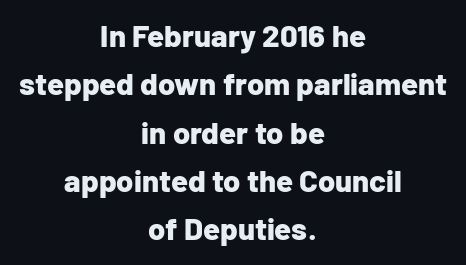
{"serif": "no", "italic": "no", "bold": "yes", "weight": "bold", "width": "normal", "stroke_contrast": "low", "x_height": "medium", "monospaced": "no", "underline": "no", "align": "center", "line_spacing": "normal", "line_spacing_ratio": 1.56, "letter_spacing": "normal", "letter_spacing_em": 0.0, "glyph_px": 31}
